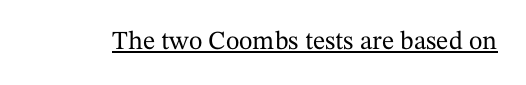
Posture: vertical. Is the letter spacing exaggerated? No — it looks like the ordinary default. These characters rest on top of a visible drawn line.
